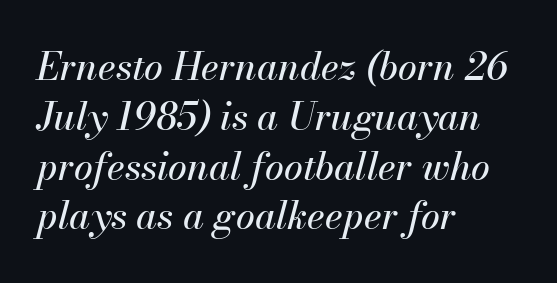
Q: Is the text italic (slanted)? A: Yes, it leans right by about 13 degrees.
Q: Is the text underlined? A: No.
Q: How is the paragraph aligned? A: Left-aligned.
Q: Is the spacing between letters normal or unusually wide? A: Normal.
Q: Is the spacing between lines tight, normal or loose? A: Normal.
Q: Width (condensed, normal, or wide)? A: Normal.
Q: Stroke contrast? A: Medium.
Q: x-height? A: Small.
Q: Monospaced? A: No.
